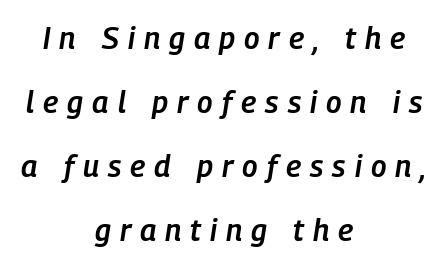
Rows of type keep a wide berth in the vertical direction. Caption: multi-line text, centered on the measure. Emphasis-style slanted type is in use. The characters look somewhat weighty, a semibold short of true bold. This sample has the flowing, uneven cadence of proportional lettering. The gaps between neighbouring characters are conspicuously large.
